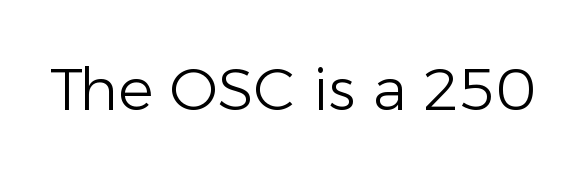
Q: Is the text bold? A: No.
Q: Is the text italic (slanted)? A: No, it is upright.
Q: Is the typeface a serif or a sans-serif typeface? A: Sans-serif.
Q: Is the text underlined? A: No.
Q: Is the spacing between letters normal or unusually wide? A: Normal.
Q: Width (condensed, normal, or wide)? A: Normal.
Q: Stroke contrast? A: Low.
Q: x-height? A: Medium.
Q: Monospaced? A: No.
